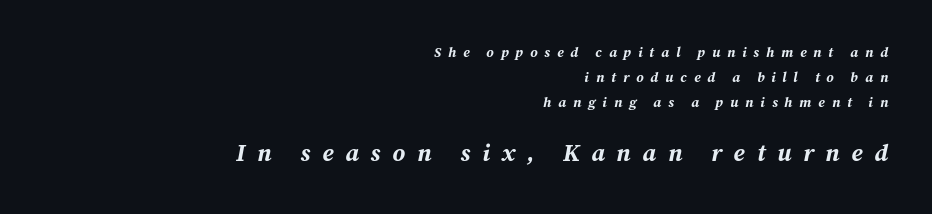
Q: Is the text bold? A: Yes.
Q: Is the text italic (slanted)? A: Yes, it leans right by about 12 degrees.
Q: Is the text underlined? A: No.
Q: How is the paragraph aligned? A: Right-aligned.
Q: Is the spacing between letters normal or unusually wide? A: Unusually wide.
Q: Which block of text is set in a larger size, the first (top) or the second (bottom)? A: The second (bottom) one.
